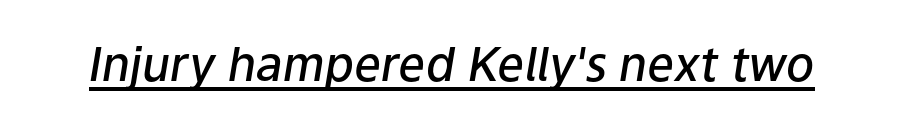
Q: Is the text bold? A: Semi-bold.
Q: Is the text italic (slanted)? A: Yes, it leans right by about 9 degrees.
Q: Is the text underlined? A: Yes.
Q: Is the spacing between letters normal or unusually wide? A: Normal.
Q: Width (condensed, normal, or wide)? A: Normal.
Q: Stroke contrast? A: Low.
Q: x-height? A: Medium.
Q: Monospaced? A: No.
